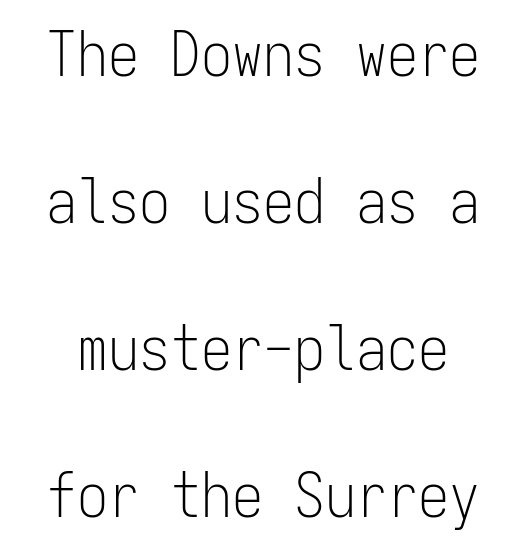
Is this a fixed-width face? Yes — each glyph sits in an identical cell. A typesetter would call this zero additional tracking. Words float on clear page, feet unadorned. Serif or sans? Sans — the stroke terminals are bare. The characters are drawn with everyday or finer stroke widths. Baseline-to-baseline distance is far greater than the letter height.
